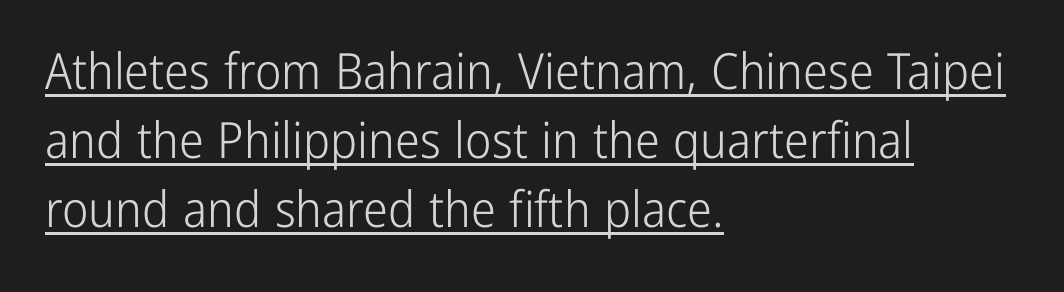
Q: Is the text bold? A: No.
Q: Is the text italic (slanted)? A: No, it is upright.
Q: Is the typeface a serif or a sans-serif typeface? A: Sans-serif.
Q: Is the text underlined? A: Yes.
Q: How is the paragraph aligned? A: Left-aligned.
Q: Is the spacing between letters normal or unusually wide? A: Normal.
Q: Is the spacing between lines tight, normal or loose? A: Normal.
Q: Width (condensed, normal, or wide)? A: Condensed.
Q: Stroke contrast? A: Low.
Q: x-height? A: Medium.
Q: Monospaced? A: No.
